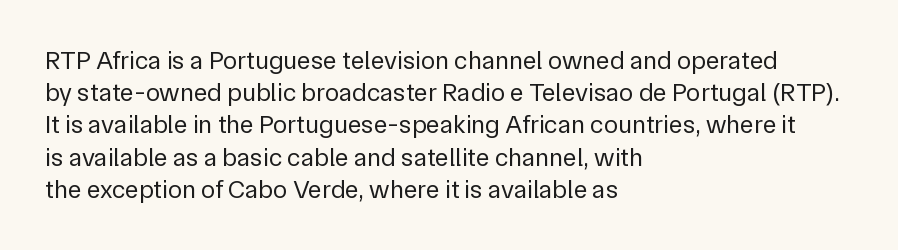
No letter is thick-stroked: the sample isn't bold. The lettering stays uniformly vertical, giving the passage a roman look. This sample uses plain, unmodified letter spacing. These lines stack with their left ends in a neat column. The gap between lines stays unmarked.
